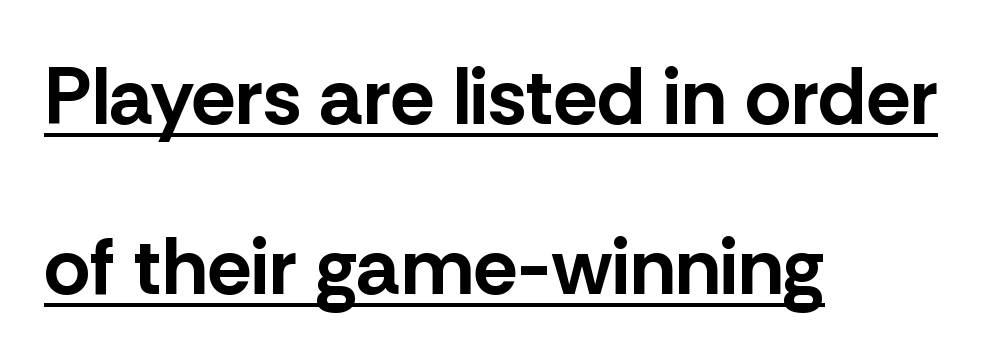
{"serif": "no", "italic": "no", "bold": "yes", "weight": "bold", "width": "normal", "stroke_contrast": "low", "x_height": "medium", "monospaced": "no", "underline": "yes", "align": "left", "line_spacing": "loose", "line_spacing_ratio": 2.12, "letter_spacing": "normal", "letter_spacing_em": 0.0, "glyph_px": 80}
